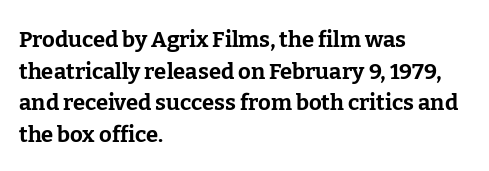
Beneath every word, the page is bare. Successive baselines arrive at the customary interval. It's the straight-up-and-down kind of type. Which margin do the lines hug? The left one — the right edge is uneven. Thick stems and heavy bowls — unmistakably bold.
